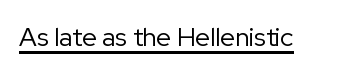
Short note: letters normally spaced. Is this a heavy cut? Hardly; it is regular or lighter. This sample uses an upright cut, with every glyph sitting square on the baseline. Is there an underline? Yes — a line sits under the letters.
